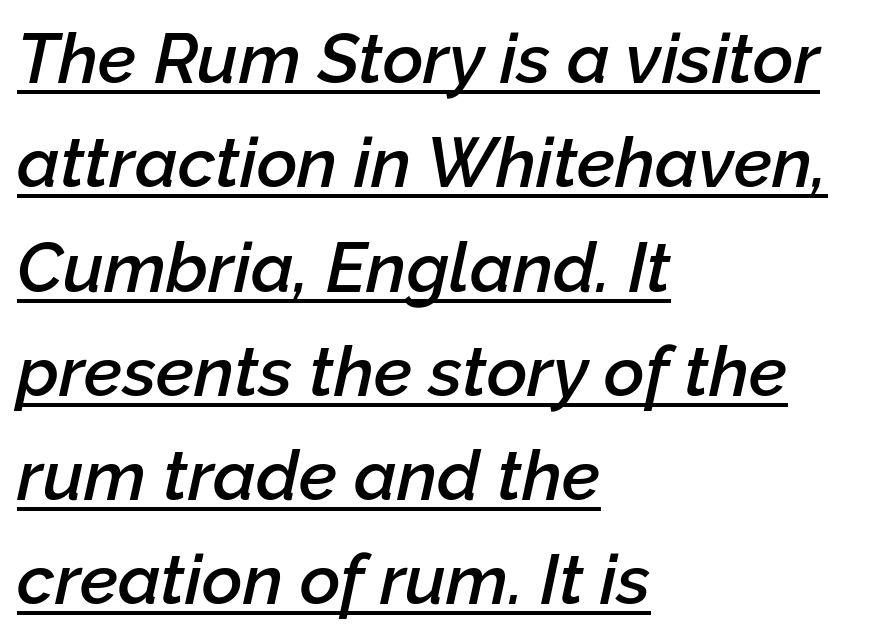
Think of a printed novel: that variable character pitch is what you see here. The glyphs look as if they've been sheared to an angle. Rows of type keep a routine distance in the vertical direction. Is the block centered? No — it sits flush against the left margin.
